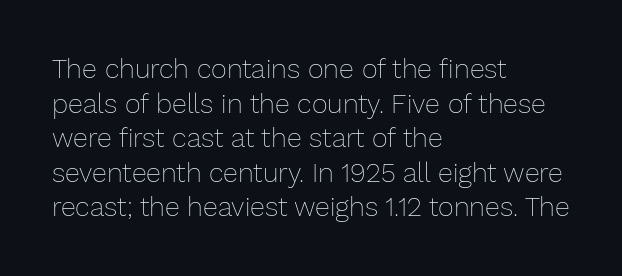
Q: Is the text bold? A: No.
Q: Is the text italic (slanted)? A: No, it is upright.
Q: Is the text underlined? A: No.
Q: How is the paragraph aligned? A: Left-aligned.
Q: Is the spacing between letters normal or unusually wide? A: Normal.
Q: Is the spacing between lines tight, normal or loose? A: Normal.
